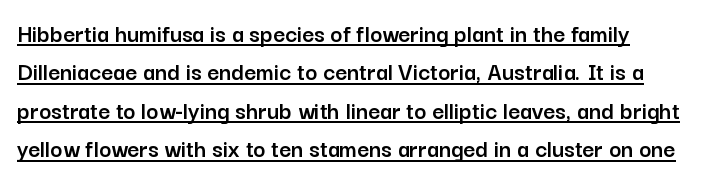
Q: Is the text italic (slanted)? A: No, it is upright.
Q: Is the text underlined? A: Yes.
Q: Is the spacing between letters normal or unusually wide? A: Normal.
Q: Is the spacing between lines tight, normal or loose? A: Normal.
